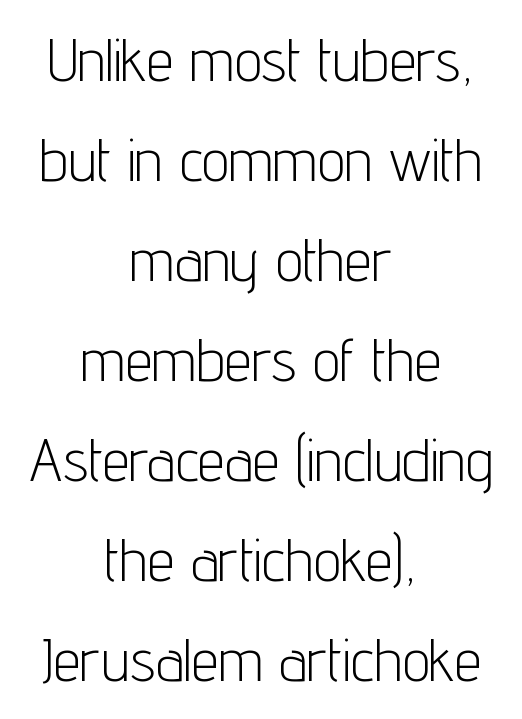
Evenly set lines give the paragraph a standard silhouette. Typeset on center — no edge is straight. No extra ink here — the face is not bold. This sample uses plain, unmodified letter spacing. Note the varied advance widths — an 'i' is clearly narrower than an 'm'.
